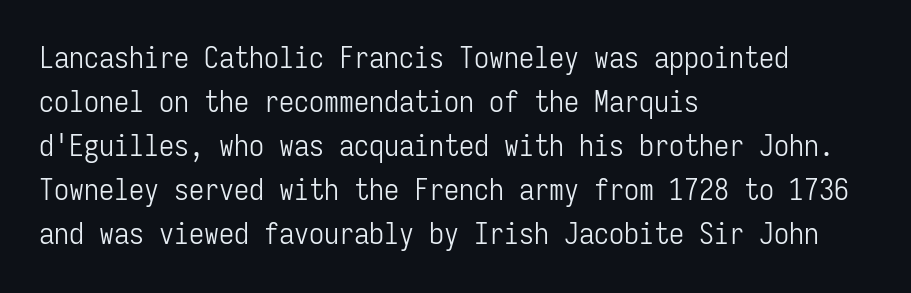
Q: Is the text bold? A: No.
Q: Is the text italic (slanted)? A: No, it is upright.
Q: Is the typeface a serif or a sans-serif typeface? A: Sans-serif.
Q: Is the text underlined? A: No.
Q: How is the paragraph aligned? A: Left-aligned.
Q: Is the spacing between letters normal or unusually wide? A: Normal.
Q: Is the spacing between lines tight, normal or loose? A: Normal.
Q: Width (condensed, normal, or wide)? A: Condensed.
Q: Stroke contrast? A: Low.
Q: x-height? A: Medium.
Q: Monospaced? A: Yes.
